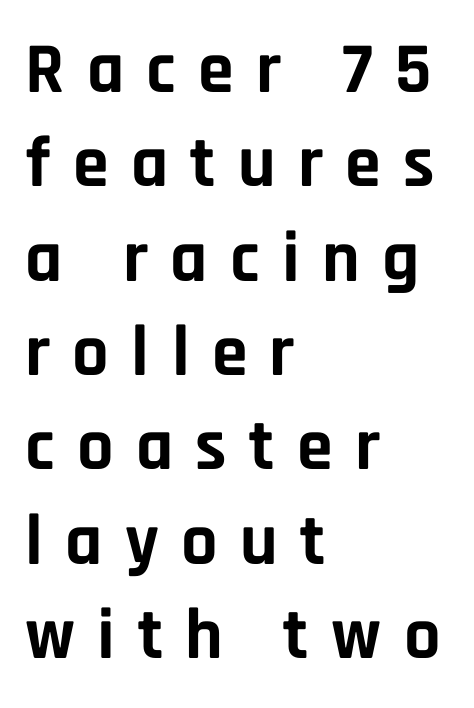
Character widths vary here, with narrow letters taking less room than wide ones. The passage shown is typeset with a sans-serif family. Letter spacing: wide. These lines stack with their left ends in a neat column. A roman cut, with each character standing at attention.
